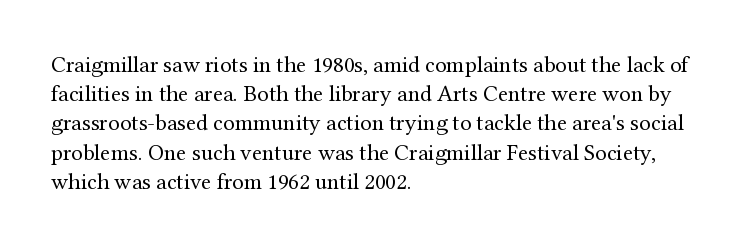
Q: Is the text bold? A: No.
Q: Is the text italic (slanted)? A: No, it is upright.
Q: Is the text underlined? A: No.
Q: How is the paragraph aligned? A: Left-aligned.
Q: Is the spacing between letters normal or unusually wide? A: Normal.
Q: Is the spacing between lines tight, normal or loose? A: Normal.
